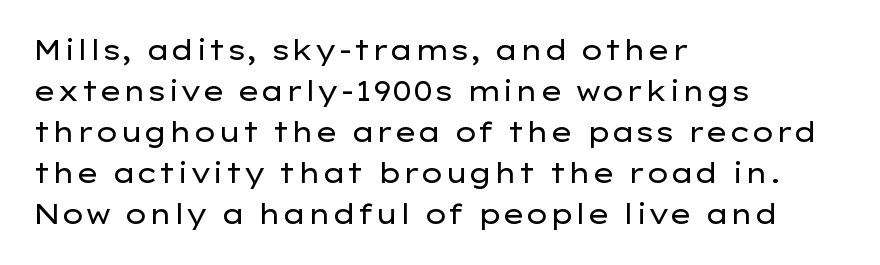
Q: Is the text bold? A: No.
Q: Is the text italic (slanted)? A: No, it is upright.
Q: Is the text underlined? A: No.
Q: How is the paragraph aligned? A: Left-aligned.
Q: Is the spacing between letters normal or unusually wide? A: Normal.
Q: Is the spacing between lines tight, normal or loose? A: Normal.
